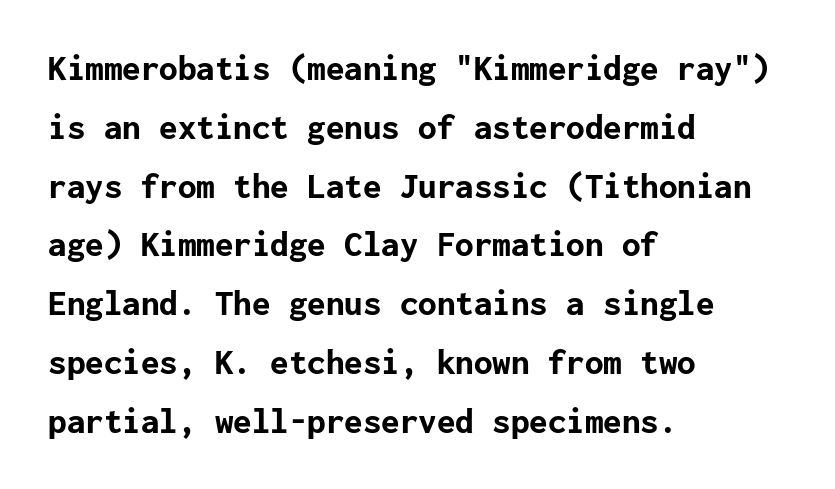
Q: Is the text bold? A: Yes.
Q: Is the text italic (slanted)? A: No, it is upright.
Q: Is the typeface a serif or a sans-serif typeface? A: Sans-serif.
Q: Is the text underlined? A: No.
Q: How is the paragraph aligned? A: Left-aligned.
Q: Is the spacing between letters normal or unusually wide? A: Normal.
Q: Is the spacing between lines tight, normal or loose? A: Normal.
Q: Width (condensed, normal, or wide)? A: Normal.
Q: Stroke contrast? A: Low.
Q: x-height? A: Medium.
